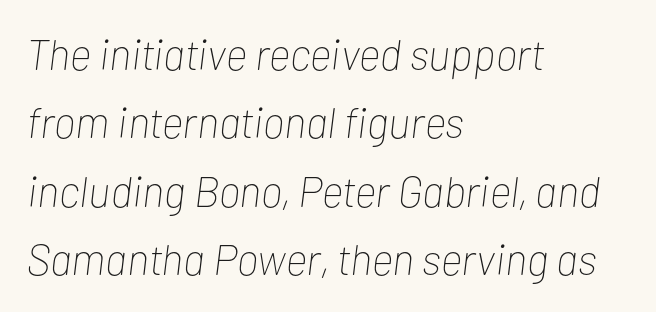
The image shows 43 px thin, condensed type, italic (leaning right); set left-aligned, normal line spacing (1.59x), normal letter spacing, not underlined; low stroke contrast and a medium x-height.
